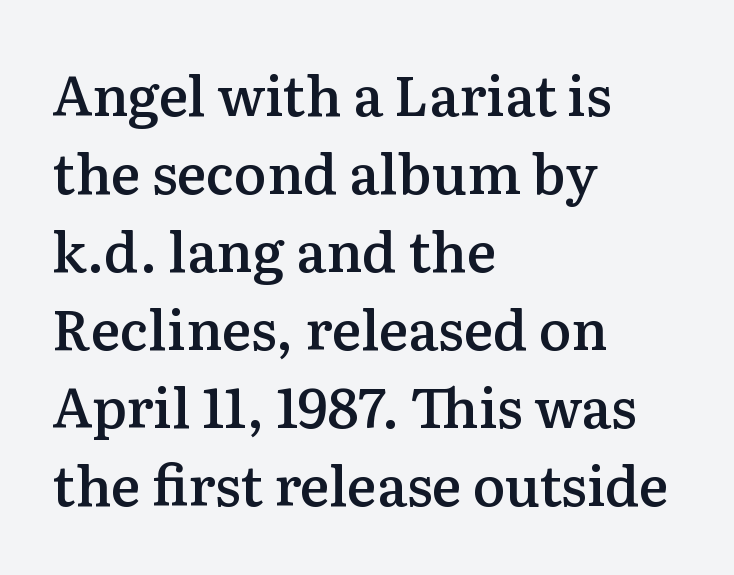
{"serif": "yes", "italic": "no", "bold": "semi", "weight": "semibold", "width": "normal", "stroke_contrast": "medium", "x_height": "medium", "monospaced": "no", "underline": "no", "align": "left", "line_spacing": "normal", "line_spacing_ratio": 1.42, "letter_spacing": "normal", "letter_spacing_em": 0.0, "glyph_px": 55}
